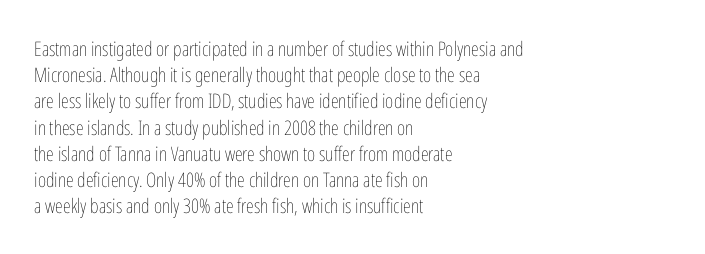
The image shows 20 px text type, upright; set left-aligned, normal line spacing (1.31x), normal letter spacing, not underlined.
